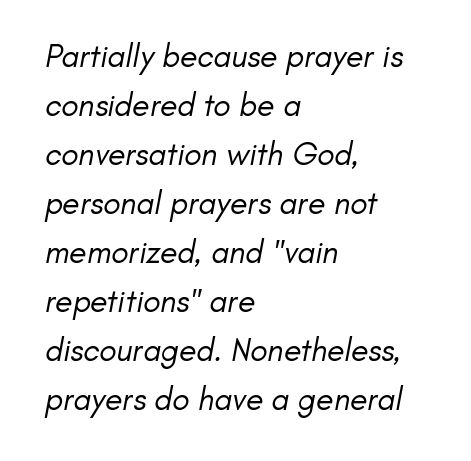
The rendering uses natural spacing where letterforms have individual widths. This is sans-serif lettering, the kind often seen on screens and signage. No word sits above an underline. The line texture is even and compact thanks to regular tracking. The letterforms sit at book weight or below.
